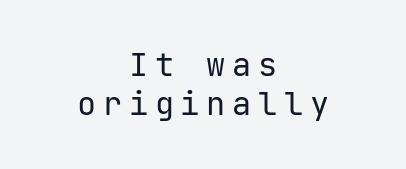
No letter is thick-stroked: the sample isn't bold. A centered setting, common on invitations and titles, is used for this passage. The letterforms stand isolated, each surrounded by extra space. Do the characters align in a grid? Yes, the font is monospaced.
